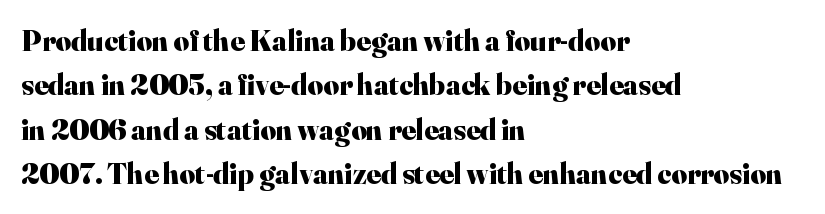
The image shows 30 px heavy serif type, upright; set left-aligned, normal line spacing (1.48x), normal letter spacing, not underlined; high stroke contrast and a small x-height.
